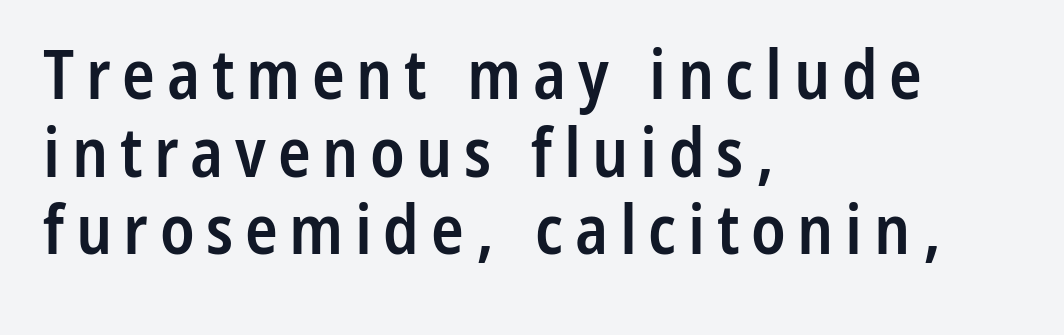
The image shows 68 px semibold, condensed sans-serif type, upright; set left-aligned, tight line spacing (1.14x), not underlined; low stroke contrast and a medium x-height.
